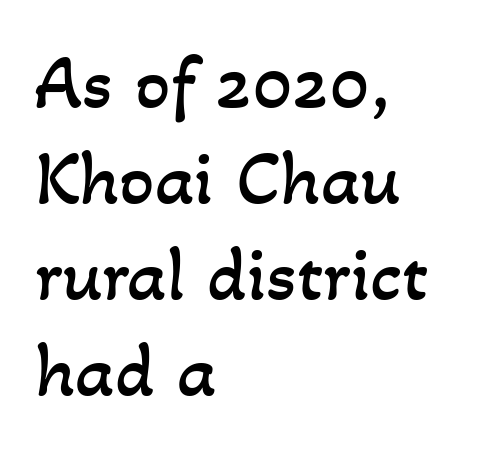
The image shows 78 px regular-weight type; set left-aligned, line spacing 1.23x, normal letter spacing, not underlined; low stroke contrast and a small x-height.
